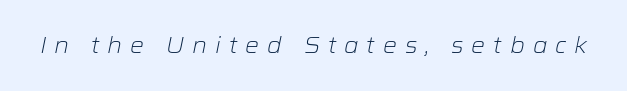
If you drew a line through each stem, it would be angled. Lines of text with bare space underneath. Vertical stems look standard width or narrower in stroke. Observe the wide spacing: letters keep a clear distance from each other.
